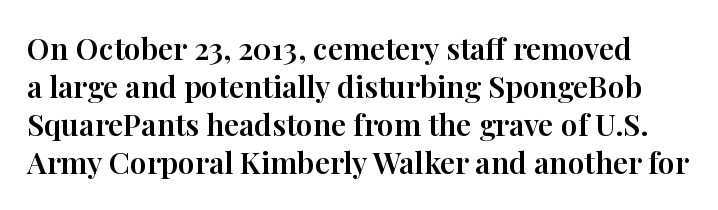
What's the leading like? Ordinary, nothing unusual. Descenders are the only things crossing below the line. Tracking here is standard; glyphs follow each other at the usual distance. Is this a sans? No — the strokes have serifs. When letters stand straight like this, we call the style roman or upright.
